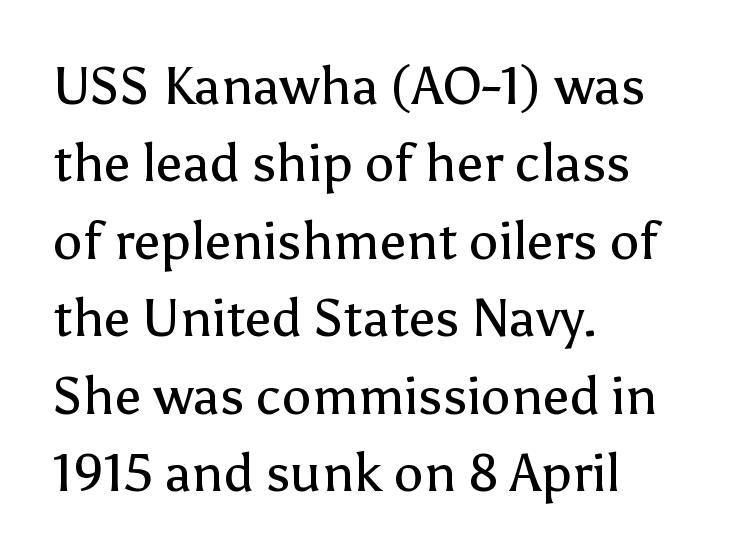
The baseline area is clear. The passage shown is typeset with a sans-serif family. The passage shown is not bold in any degree. These lines are rendered in a variable-pitch font. A classic flush-left, rag-right setting is used for this passage.
